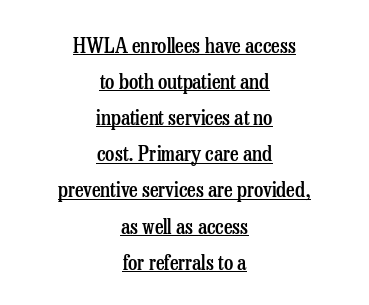
Q: Is the text bold? A: Semi-bold.
Q: Is the text italic (slanted)? A: No, it is upright.
Q: Is the text underlined? A: Yes.
Q: How is the paragraph aligned? A: Centered.
Q: Is the spacing between letters normal or unusually wide? A: Normal.
